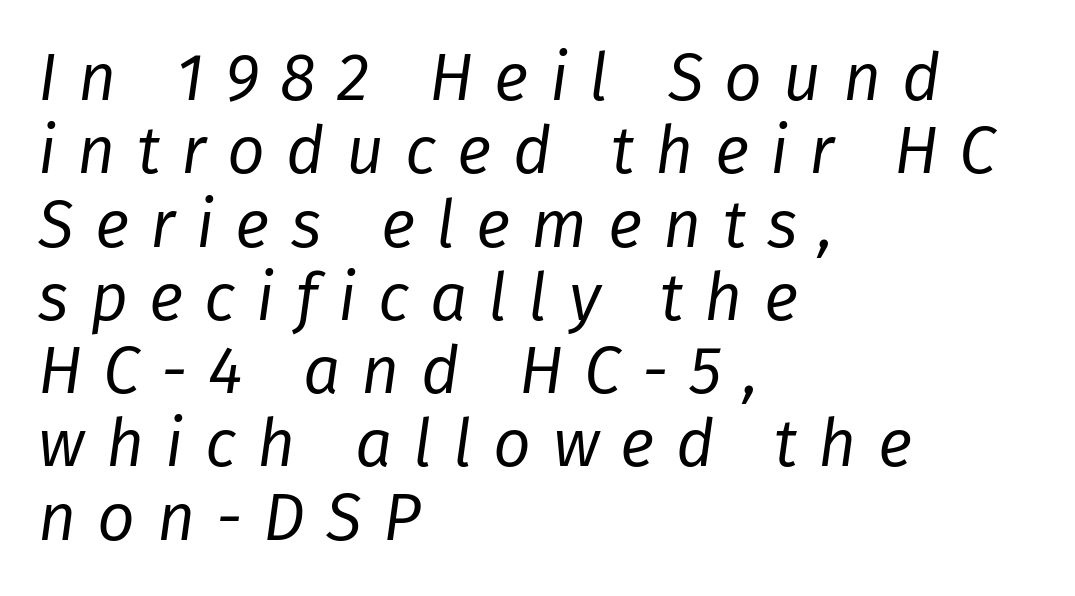
The image shows 66 px regular-weight type, italic (leaning right); set left-aligned, tight line spacing (1.11x), unusually wide letter spacing (+0.32 em), not underlined; low stroke contrast and a medium x-height.
